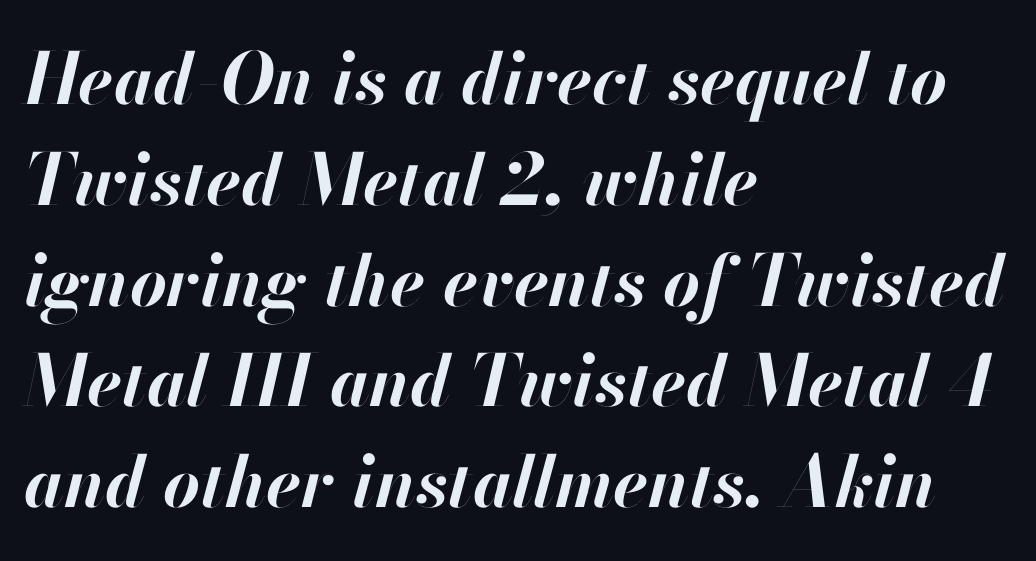
The image shows 71 px bold type, italic (leaning right); set left-aligned, normal line spacing (1.42x), normal letter spacing, not underlined; high stroke contrast and a small x-height.
